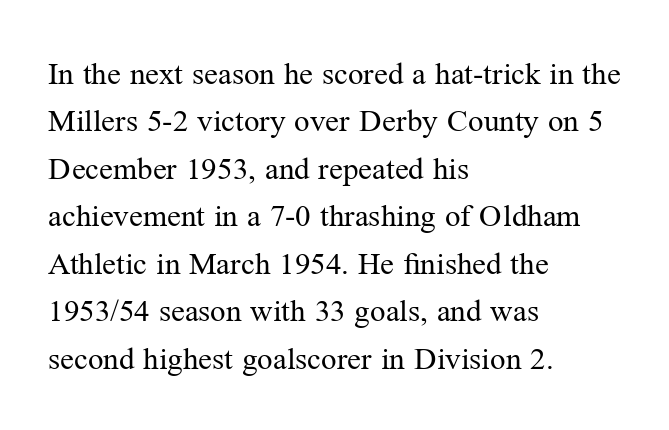
{"serif": "yes", "italic": "no", "bold": "no", "weight": "regular", "width": "normal", "stroke_contrast": "medium", "x_height": "medium", "monospaced": "no", "underline": "no", "align": "left", "line_spacing": "normal", "line_spacing_ratio": 1.53, "letter_spacing": "normal", "letter_spacing_em": 0.0, "glyph_px": 31}
